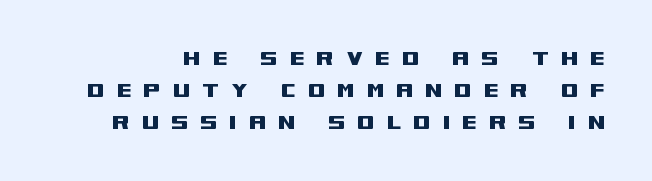
Someone cranked the tracking dial way up on this one. The font's upright variant was chosen for this text. The glyphs are unaccompanied by any horizontal stroke below them. Leading matches the norm, producing a regular column.
